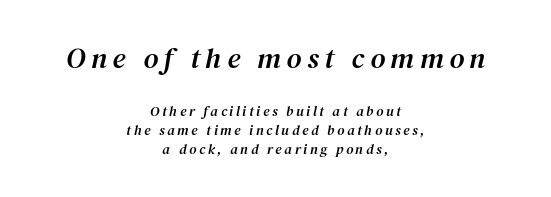
Q: Is the text italic (slanted)? A: Yes, it leans right by about 12 degrees.
Q: Is the typeface a serif or a sans-serif typeface? A: Serif.
Q: Is the text underlined? A: No.
Q: How is the paragraph aligned? A: Centered.
Q: Is the spacing between lines tight, normal or loose? A: Normal.
Q: Which block of text is set in a larger size, the first (top) or the second (bottom)? A: The first (top) one.
Q: Width (condensed, normal, or wide)? A: Normal.
Q: Stroke contrast? A: Medium.
Q: x-height? A: Medium.
Q: Monospaced? A: No.
